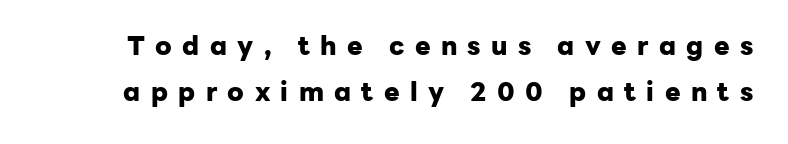
{"italic": "no", "bold": "yes", "underline": "no", "line_spacing_ratio": 1.78, "letter_spacing": "wide", "letter_spacing_em": 0.4, "glyph_px": 26}
